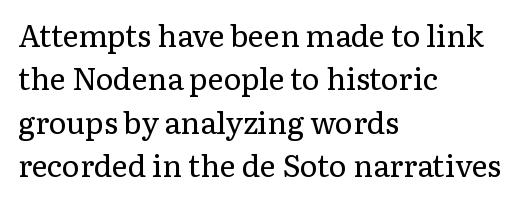
Q: Is the text bold? A: No.
Q: Is the text italic (slanted)? A: No, it is upright.
Q: Is the typeface a serif or a sans-serif typeface? A: Serif.
Q: Is the text underlined? A: No.
Q: How is the paragraph aligned? A: Left-aligned.
Q: Is the spacing between letters normal or unusually wide? A: Normal.
Q: Is the spacing between lines tight, normal or loose? A: Normal.
Q: Width (condensed, normal, or wide)? A: Normal.
Q: Stroke contrast? A: Low.
Q: x-height? A: Medium.
Q: Monospaced? A: No.
